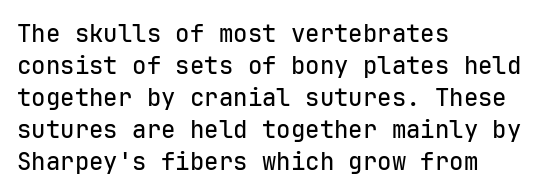
{"italic": "no", "underline": "no", "align": "left", "line_spacing": "normal", "line_spacing_ratio": 1.33, "letter_spacing": "normal", "letter_spacing_em": 0.0, "glyph_px": 24}
